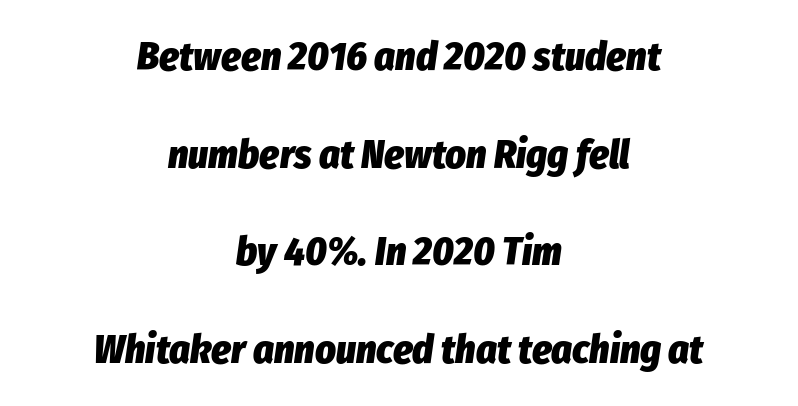
Observe the lean: these are italic letterforms. Here the designer chose a conventional face with non-uniform glyph widths. Compared with typical body copy, the letter spacing here is the same. The string is rendered with underlining switched off.
